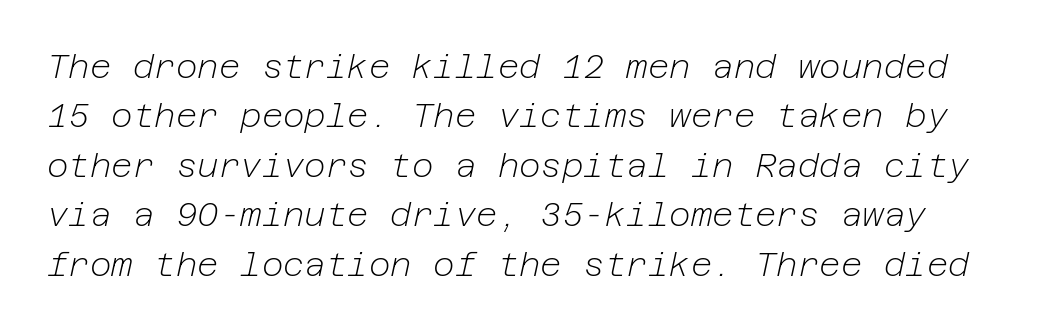
Nobody drew a line under any word here. Designer's note — italics engaged. The leading is moderate, giving the passage an even texture. In terms of letterspacing, this is plain default setting. A light-to-regular cut is what we see here.
